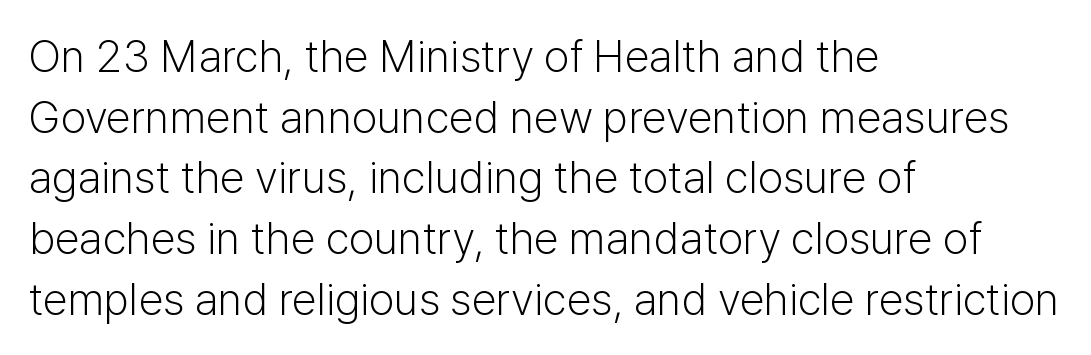
{"serif": "no", "italic": "no", "bold": "no", "weight": "light", "width": "normal", "stroke_contrast": "low", "x_height": "medium", "monospaced": "no", "underline": "no", "align": "left", "line_spacing": "normal", "line_spacing_ratio": 1.35, "letter_spacing": "normal", "letter_spacing_em": 0.0, "glyph_px": 45}
